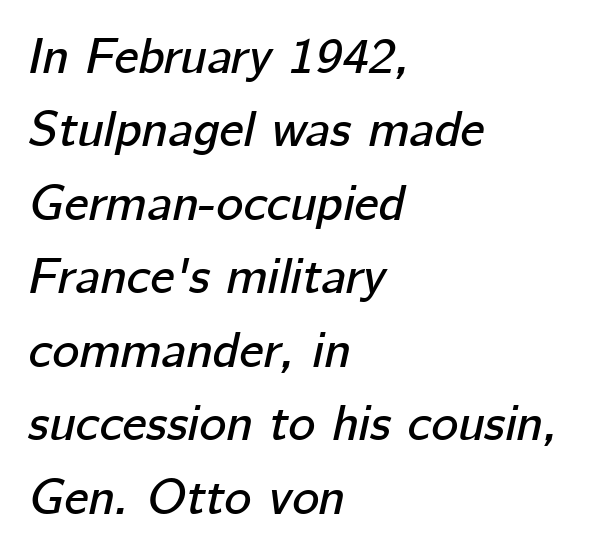
{"italic": "yes", "lean": "right", "slant_degrees": 12, "width": "normal", "stroke_contrast": "low", "x_height": "medium", "monospaced": "no", "underline": "no", "align": "left", "line_spacing": "normal", "line_spacing_ratio": 1.44, "letter_spacing": "normal", "letter_spacing_em": 0.0, "glyph_px": 51}
